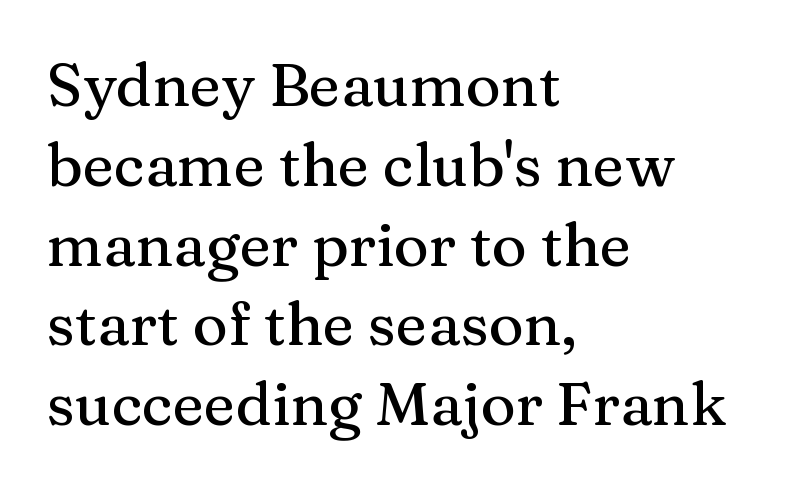
Q: Is the text italic (slanted)? A: No, it is upright.
Q: Is the typeface a serif or a sans-serif typeface? A: Serif.
Q: Is the text underlined? A: No.
Q: How is the paragraph aligned? A: Left-aligned.
Q: Is the spacing between letters normal or unusually wide? A: Normal.
Q: Is the spacing between lines tight, normal or loose? A: Normal.
Q: Width (condensed, normal, or wide)? A: Normal.
Q: Stroke contrast? A: Medium.
Q: x-height? A: Medium.
Q: Monospaced? A: No.
